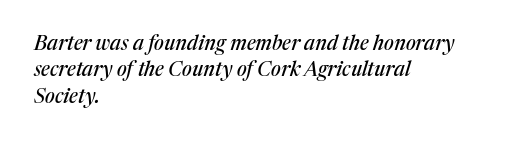
{"italic": "yes", "lean": "right", "slant_degrees": 17, "underline": "no", "align": "left", "line_spacing": "normal", "line_spacing_ratio": 1.32, "letter_spacing": "normal", "letter_spacing_em": 0.0, "glyph_px": 20}
